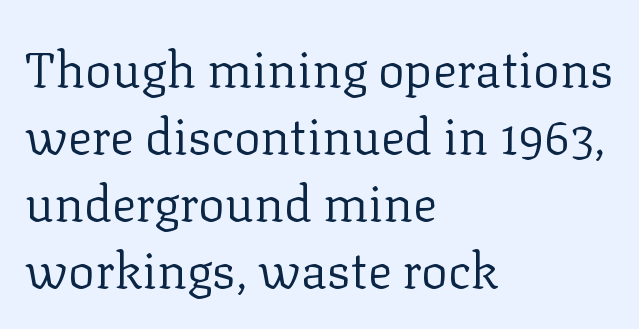
Character widths vary here, with narrow letters taking less room than wide ones. A roman cut, with each character standing at attention. Does the type have serifs? Yes, each stem ends in a small foot. Is there much room between lines? A standard amount, neither cramped nor airy. Stems and bowls with no extra thickness — not bold.
